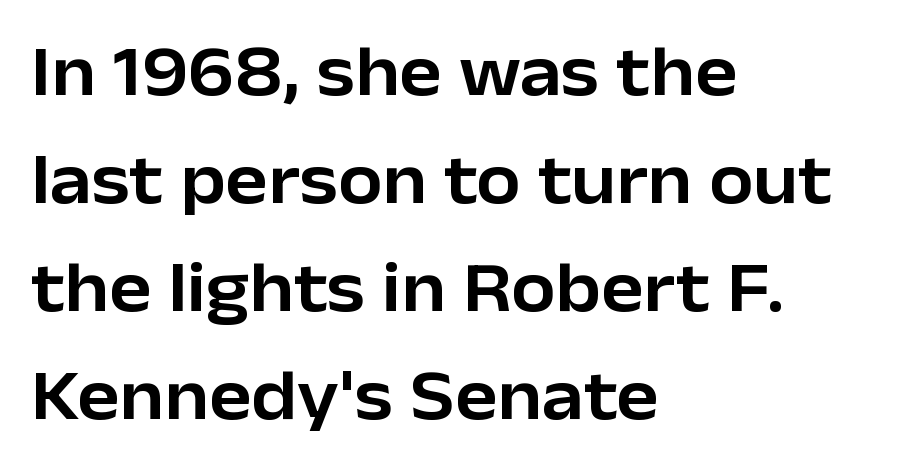
Ascenders rise straight up at ninety degrees. The baseline area is clear. The lines sit at an ordinary, default distance from one another. Proportional: the letters do not fall into vertical columns. Examine the stroke ends and you'll find no serifs. Short and long lines alike share a common starting point at left.
